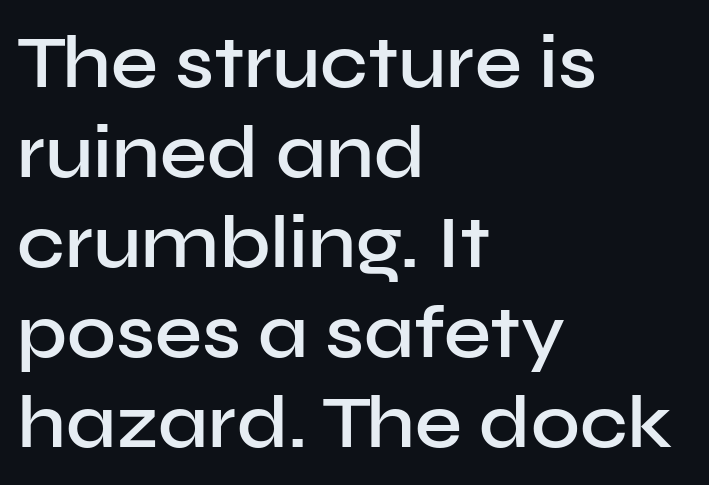
The image shows 75 px semibold sans-serif type, upright; set left-aligned, line spacing 1.2x, normal letter spacing, not underlined; low stroke contrast and a medium x-height.
